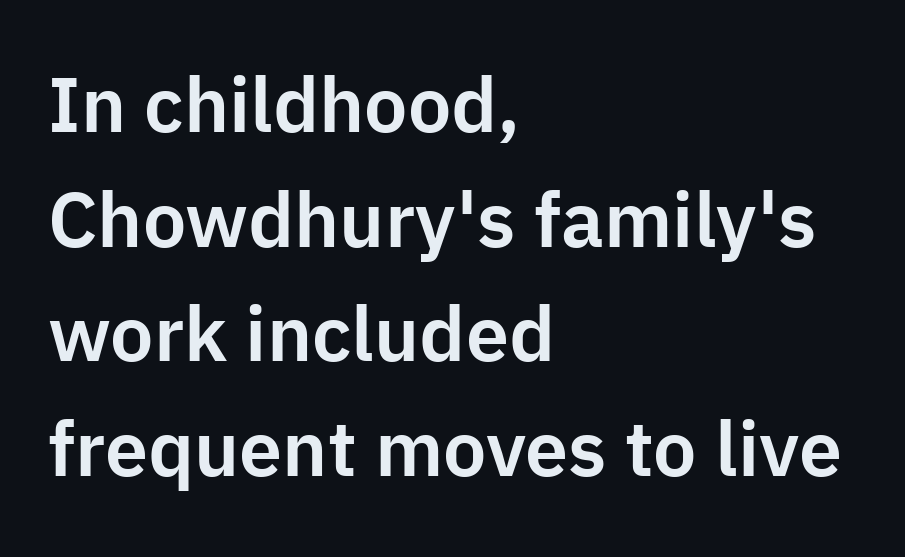
{"serif": "no", "italic": "no", "width": "normal", "stroke_contrast": "low", "x_height": "medium", "monospaced": "no", "underline": "no", "align": "left", "line_spacing": "normal", "line_spacing_ratio": 1.49, "letter_spacing": "normal", "letter_spacing_em": 0.0, "glyph_px": 77}
